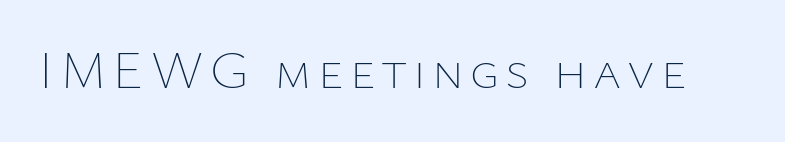
Q: Is the text bold? A: No.
Q: Is the text italic (slanted)? A: No, it is upright.
Q: Is the text underlined? A: No.
Q: Width (condensed, normal, or wide)? A: Normal.
Q: Stroke contrast? A: Low.
Q: x-height? A: Medium.
Q: Monospaced? A: No.
